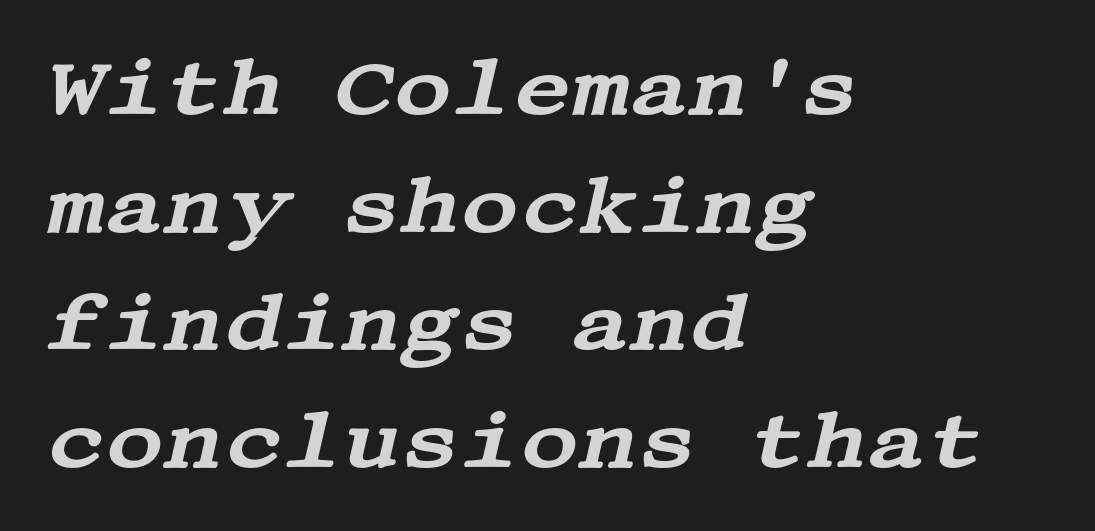
Horizontal alignment here is leftward, the default for most running prose. You could call the tracking neutral — neither tight nor loose. Plain, unruled lines of type. Compared with ordinary roman type, these characters are visibly tilted. This block has exactly the height ordinary leading produces. A serif font was chosen for this passage.
